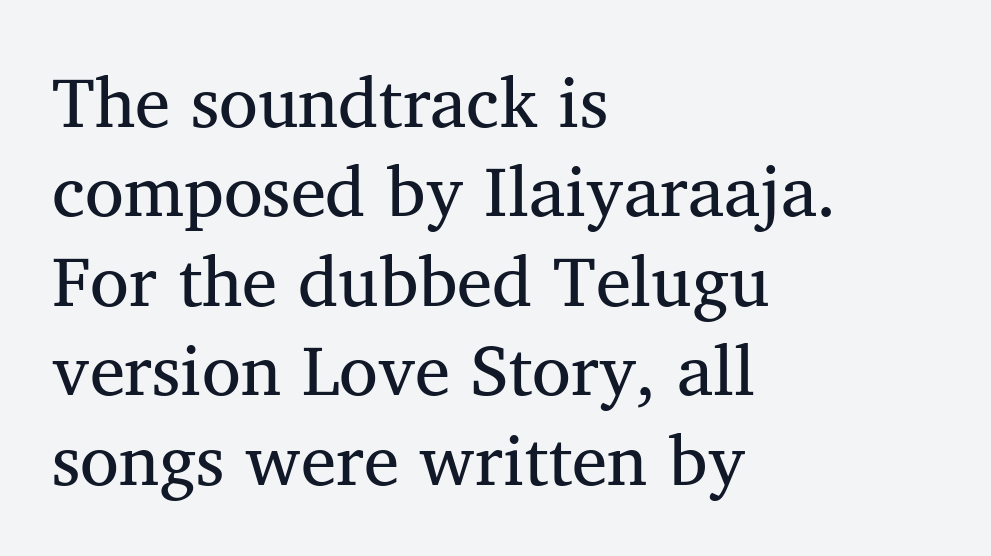
A bare baseline throughout the passage. The passage shown is not bold in any degree. Look at the bottom of the vertical strokes: they flare into serifs here. Students, note that the glyphs here touch the page at normal intervals. The letters advance in unequal steps, a hallmark of proportional type. Visually the block forms a straight wall on the left and a jagged coastline on the right.
